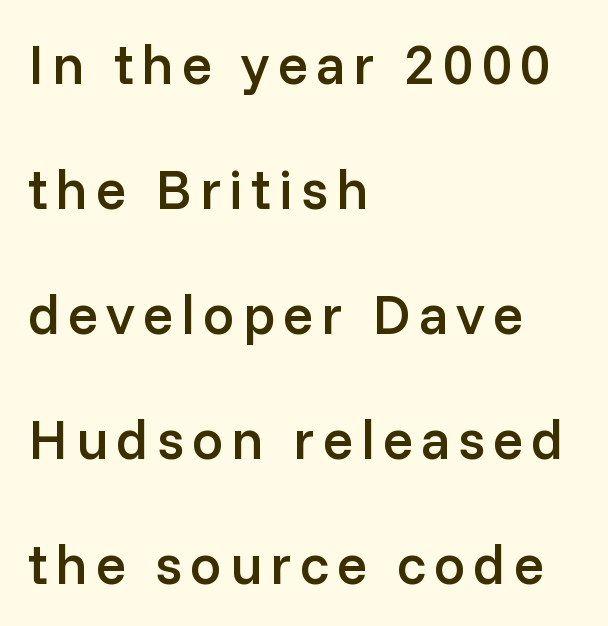
Q: Is the text bold? A: Semi-bold.
Q: Is the text italic (slanted)? A: No, it is upright.
Q: Is the typeface a serif or a sans-serif typeface? A: Sans-serif.
Q: Is the text underlined? A: No.
Q: How is the paragraph aligned? A: Left-aligned.
Q: Is the spacing between lines tight, normal or loose? A: Loose.
Q: Width (condensed, normal, or wide)? A: Normal.
Q: Stroke contrast? A: Low.
Q: x-height? A: Medium.
Q: Monospaced? A: No.
